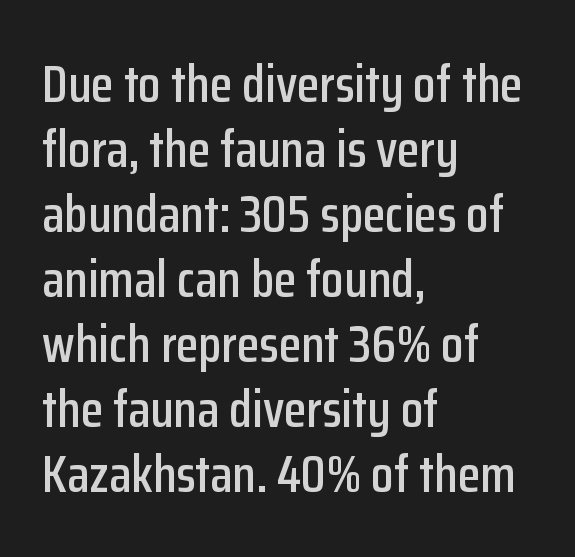
Q: Is the text italic (slanted)? A: No, it is upright.
Q: Is the typeface a serif or a sans-serif typeface? A: Sans-serif.
Q: Is the text underlined? A: No.
Q: How is the paragraph aligned? A: Left-aligned.
Q: Is the spacing between letters normal or unusually wide? A: Normal.
Q: Is the spacing between lines tight, normal or loose? A: Normal.
Q: Width (condensed, normal, or wide)? A: Condensed.
Q: Stroke contrast? A: Low.
Q: x-height? A: Medium.
Q: Monospaced? A: No.
